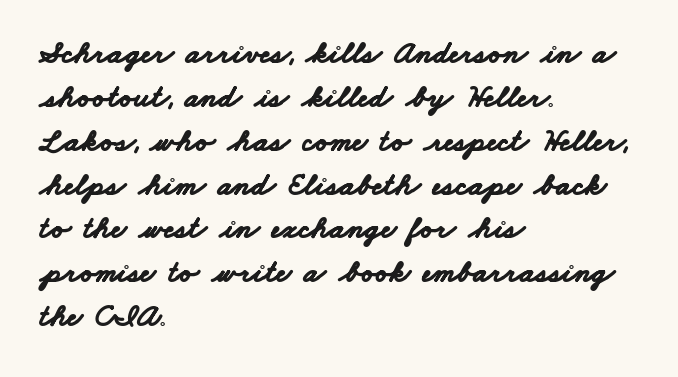
If you measured baseline to baseline, you'd find a middling distance. As a designer I'd log this as weight 700, bold. Honestly, there is no underline to notice here at all. These lines are rendered in a variable-pitch font.
